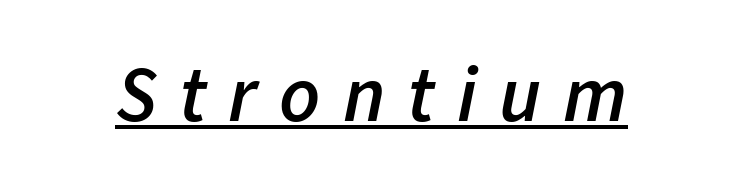
{"italic": "yes", "lean": "right", "slant_degrees": 11, "bold": "semi", "weight": "semibold", "width": "normal", "stroke_contrast": "low", "x_height": "medium", "monospaced": "no", "underline": "yes", "letter_spacing": "wide", "letter_spacing_em": 0.28, "glyph_px": 79}
